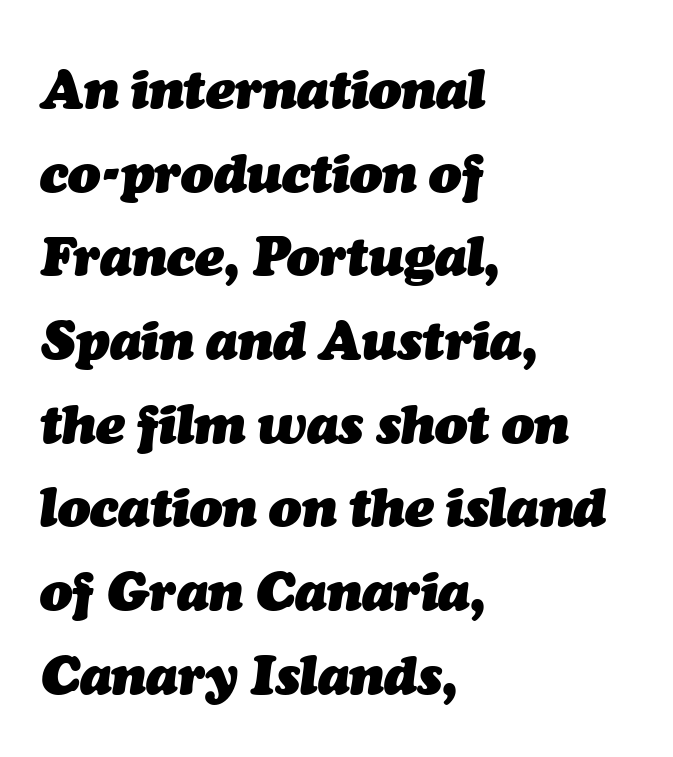
{"italic": "yes", "lean": "right", "slant_degrees": 7, "bold": "yes", "weight": "heavy", "width": "normal", "stroke_contrast": "medium", "x_height": "medium", "monospaced": "no", "underline": "no", "align": "left", "line_spacing": "normal", "line_spacing_ratio": 1.55, "letter_spacing": "normal", "letter_spacing_em": 0.0, "glyph_px": 54}
